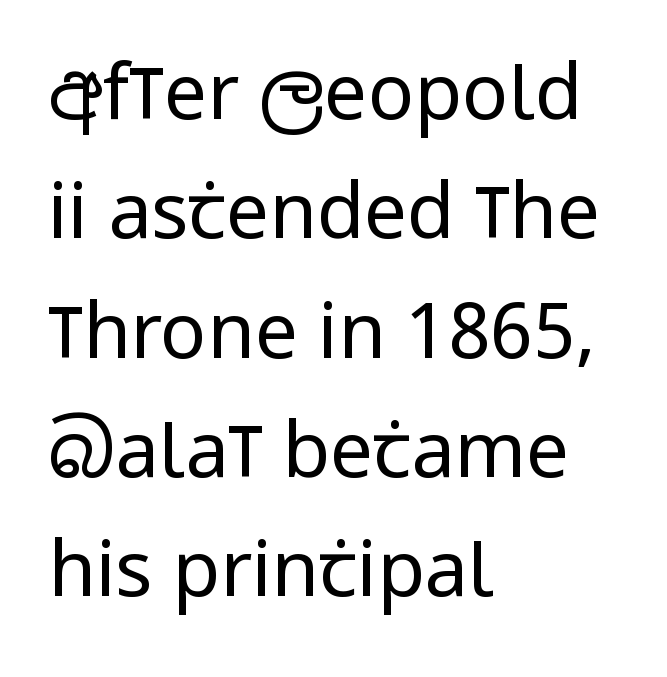
Q: Is the text bold? A: No.
Q: Is the text italic (slanted)? A: No, it is upright.
Q: Is the typeface a serif or a sans-serif typeface? A: Sans-serif.
Q: Is the text underlined? A: No.
Q: How is the paragraph aligned? A: Left-aligned.
Q: Is the spacing between letters normal or unusually wide? A: Normal.
Q: Is the spacing between lines tight, normal or loose? A: Normal.
Q: Width (condensed, normal, or wide)? A: Condensed.
Q: Stroke contrast? A: Low.
Q: x-height? A: Large.
Q: Monospaced? A: No.
